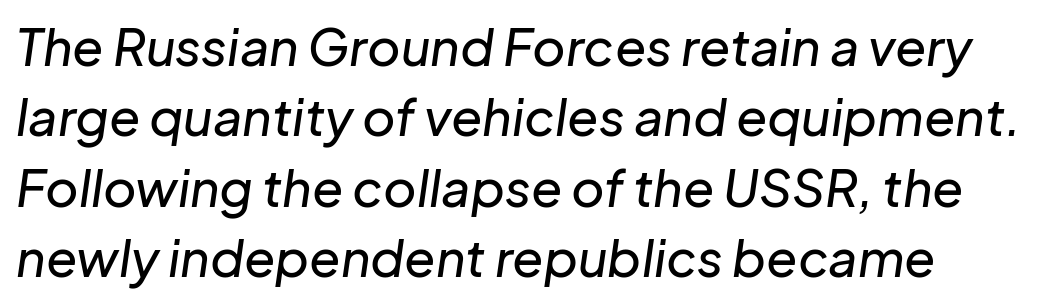
{"italic": "yes", "lean": "right", "slant_degrees": 8, "width": "normal", "stroke_contrast": "low", "x_height": "medium", "monospaced": "no", "underline": "no", "align": "left", "line_spacing": "normal", "line_spacing_ratio": 1.38, "letter_spacing": "normal", "letter_spacing_em": 0.0, "glyph_px": 51}
